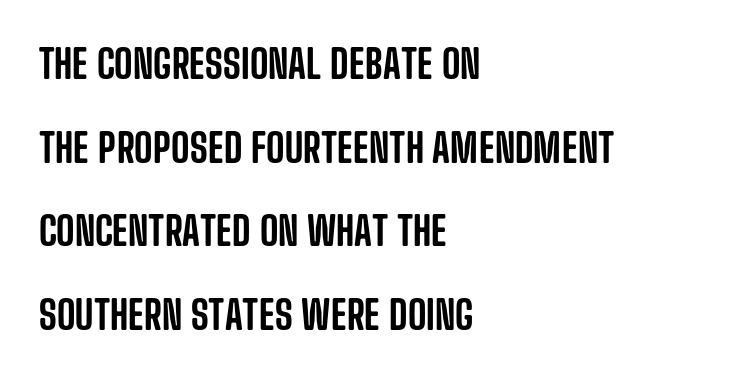
The rendering shows plain stroke endings on the letterforms — a sans-serif design. Underline: absent. Note the varied advance widths — an 'i' is clearly narrower than an 'm'. Horizontally, the lines are justified to the leading edge only.
